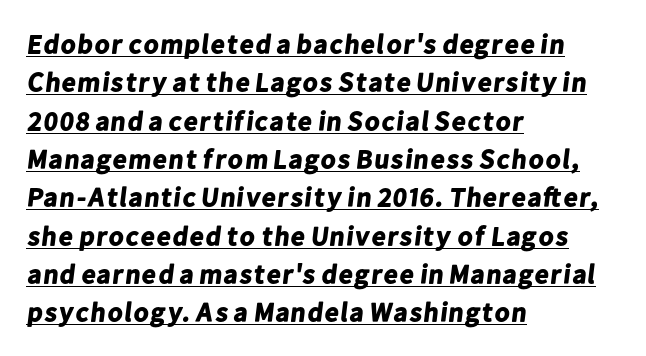
Q: Is the text bold? A: Yes.
Q: Is the text underlined? A: Yes.
Q: How is the paragraph aligned? A: Left-aligned.
Q: Is the spacing between letters normal or unusually wide? A: Normal.
Q: Is the spacing between lines tight, normal or loose? A: Normal.
